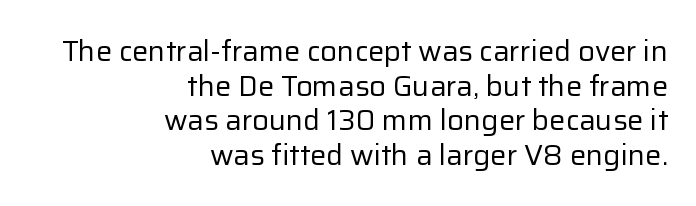
Does the lettering tilt? It doesn't — this is upright. The space directly below the letters is spotless. The face used here is rendered with its standard letterfit. The rendering uses natural spacing where letterforms have individual widths. One-word summary of the alignment: right.
